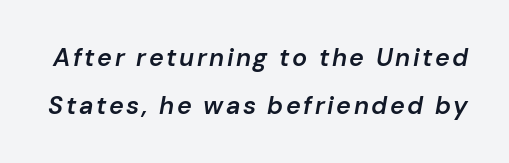
{"italic": "yes", "lean": "right", "slant_degrees": 10, "bold": "semi", "underline": "no", "line_spacing": "loose", "line_spacing_ratio": 1.94, "glyph_px": 25}
